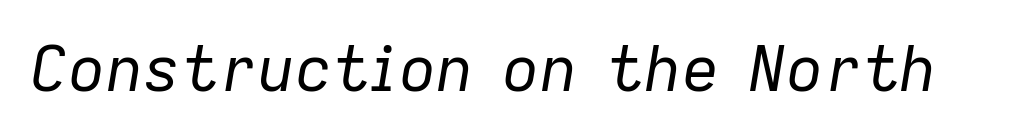
Weight: in the light-to-regular range. It's the slanting kind of type. This sample has the flowing, uneven cadence of proportional lettering. Look at the tracking — it's just the regular setting, nothing added. Unmarked baselines from the first word to the last.
